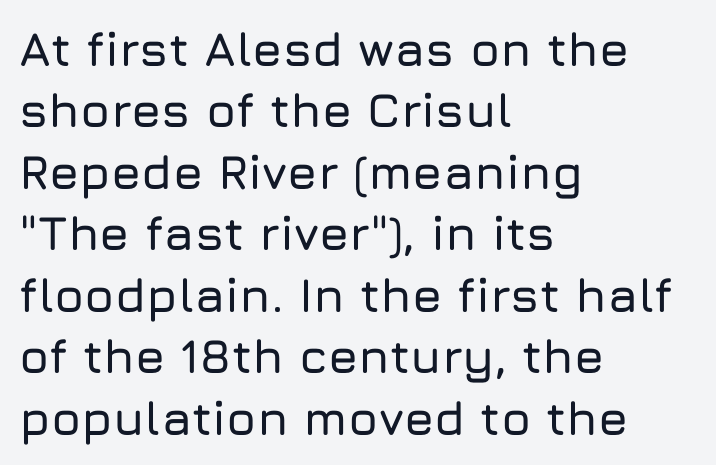
This sample uses a sans-serif face. Reading down the column, the eye jumps a familiar distance to each next line. Descender tails drop into unmarked territory. The horizontal fit of the characters is conventional and even. The paragraph has a hard left edge and a soft right edge.
